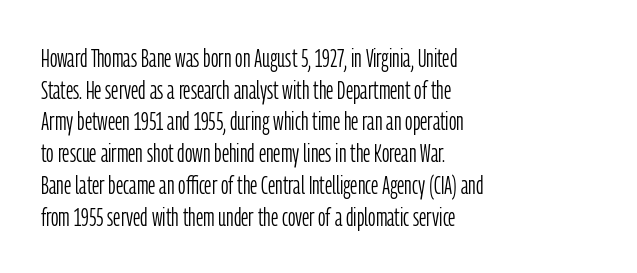
{"italic": "no", "bold": "no", "underline": "no", "align": "left", "line_spacing_ratio": 1.22, "letter_spacing": "normal", "letter_spacing_em": 0.0, "glyph_px": 26}
